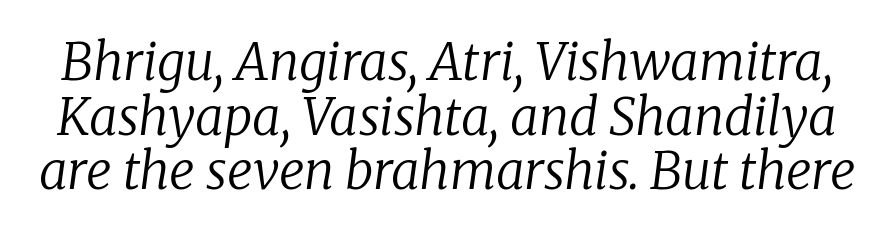
Q: Is the text bold? A: No.
Q: Is the text italic (slanted)? A: Yes, it leans right by about 8 degrees.
Q: Is the typeface a serif or a sans-serif typeface? A: Serif.
Q: Is the text underlined? A: No.
Q: Is the spacing between letters normal or unusually wide? A: Normal.
Q: Is the spacing between lines tight, normal or loose? A: Tight.
Q: Width (condensed, normal, or wide)? A: Normal.
Q: Stroke contrast? A: Low.
Q: x-height? A: Medium.
Q: Monospaced? A: No.
